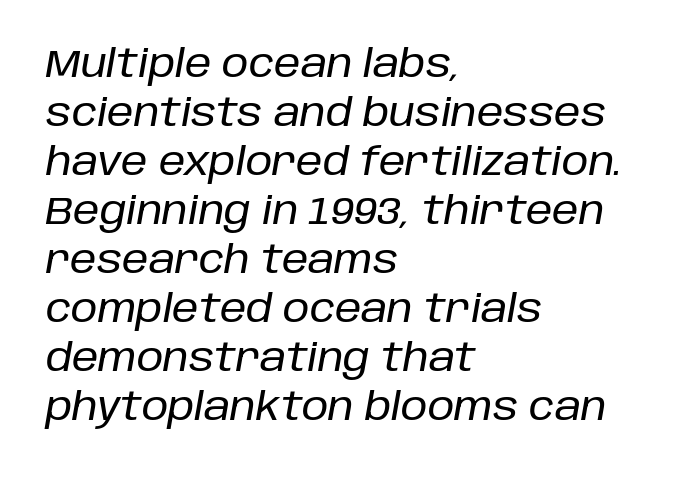
{"italic": "yes", "lean": "right", "slant_degrees": 10, "width": "normal", "stroke_contrast": "low", "x_height": "large", "monospaced": "no", "underline": "no", "align": "left", "line_spacing": "normal", "line_spacing_ratio": 1.29, "letter_spacing": "normal", "letter_spacing_em": 0.0, "glyph_px": 38}
